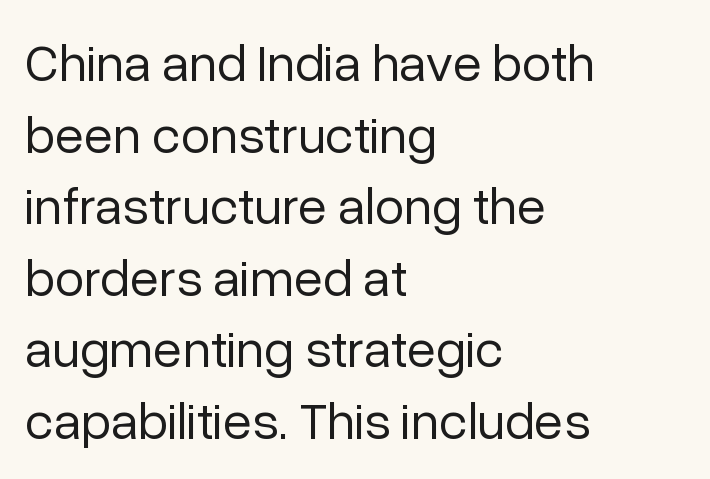
{"serif": "no", "italic": "no", "bold": "no", "weight": "regular", "width": "normal", "stroke_contrast": "low", "x_height": "medium", "monospaced": "no", "underline": "no", "align": "left", "line_spacing": "normal", "line_spacing_ratio": 1.35, "letter_spacing": "normal", "letter_spacing_em": 0.0, "glyph_px": 53}
